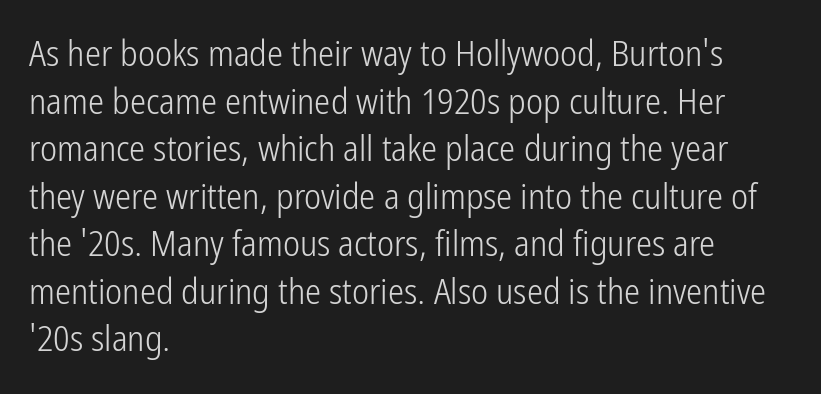
The image shows 36 px light, condensed sans-serif type, upright; set left-aligned, normal line spacing (1.32x), normal letter spacing, not underlined; low stroke contrast and a medium x-height.
